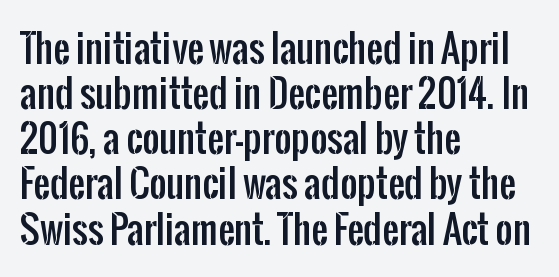
Type without underlining. Style check: upright. A typesetter would label this face a sans. Note the varied advance widths — an 'i' is clearly narrower than an 'm'.
